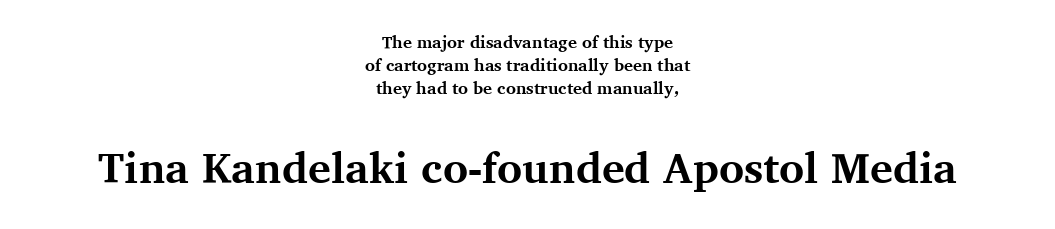
The image shows 43 px bold serif type, upright; set centered, normal line spacing (1.36x), normal letter spacing, not underlined; the second (bottom) block is 2.53x larger; medium stroke contrast and a medium x-height.
